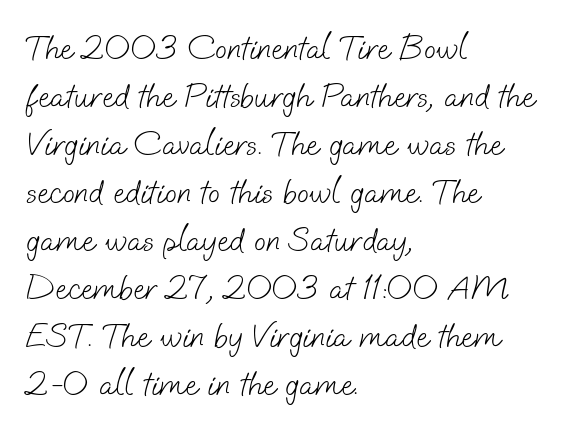
{"serif": "no", "bold": "no", "weight": "light", "width": "normal", "stroke_contrast": "low", "x_height": "small", "monospaced": "no", "underline": "no", "align": "left", "line_spacing": "normal", "line_spacing_ratio": 1.37, "letter_spacing": "normal", "letter_spacing_em": 0.0, "glyph_px": 35}
